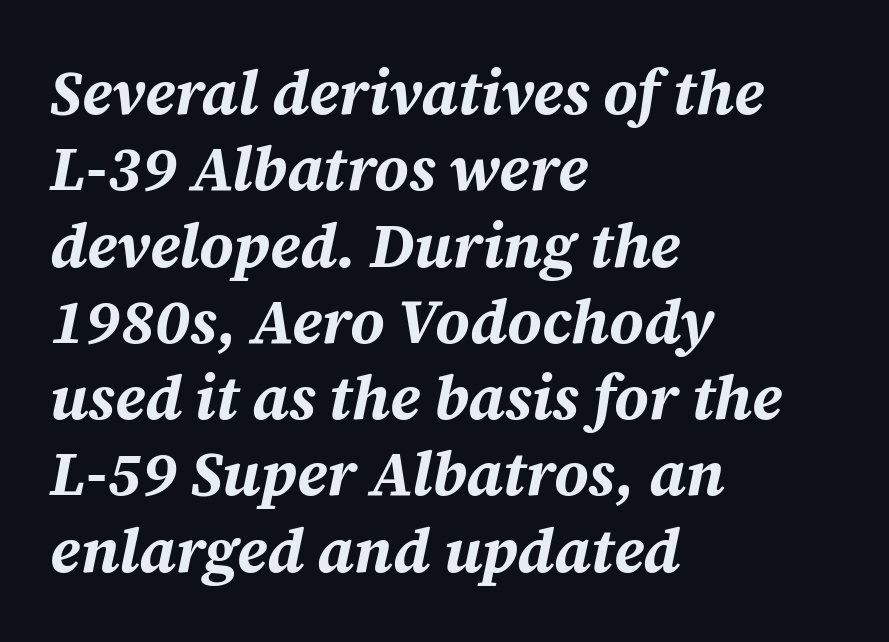
Designer's note — italics engaged. The line texture is even and compact thanks to regular tracking. What weight is shown? A full bold with thick strokes. Letters rest on an invisible, unmarked baseline. Proportional: the letters do not fall into vertical columns. Leftover space on each line is placed entirely after the last word.
